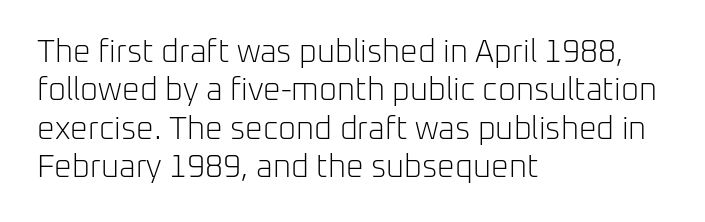
{"serif": "no", "italic": "no", "bold": "no", "weight": "light", "width": "normal", "stroke_contrast": "low", "x_height": "medium", "monospaced": "no", "underline": "no", "align": "left", "line_spacing_ratio": 1.24, "letter_spacing": "normal", "letter_spacing_em": 0.0, "glyph_px": 31}
